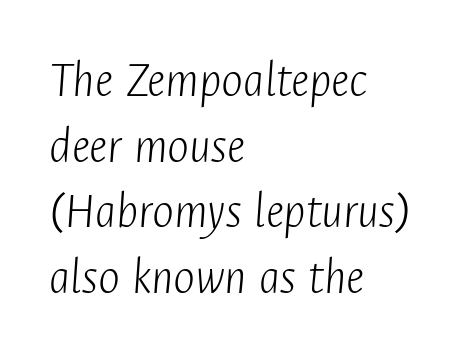
Q: Is the text bold? A: No.
Q: Is the text italic (slanted)? A: Yes, it leans right by about 4 degrees.
Q: Is the text underlined? A: No.
Q: How is the paragraph aligned? A: Left-aligned.
Q: Is the spacing between letters normal or unusually wide? A: Normal.
Q: Is the spacing between lines tight, normal or loose? A: Normal.
Q: Width (condensed, normal, or wide)? A: Condensed.
Q: Stroke contrast? A: Low.
Q: x-height? A: Medium.
Q: Monospaced? A: No.
